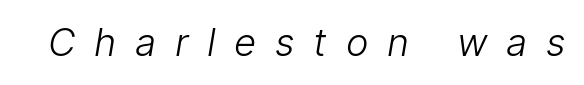
{"serif": "no", "bold": "no", "weight": "light", "width": "normal", "stroke_contrast": "low", "x_height": "medium", "monospaced": "no", "underline": "no", "letter_spacing": "wide", "letter_spacing_em": 0.49, "glyph_px": 38}
